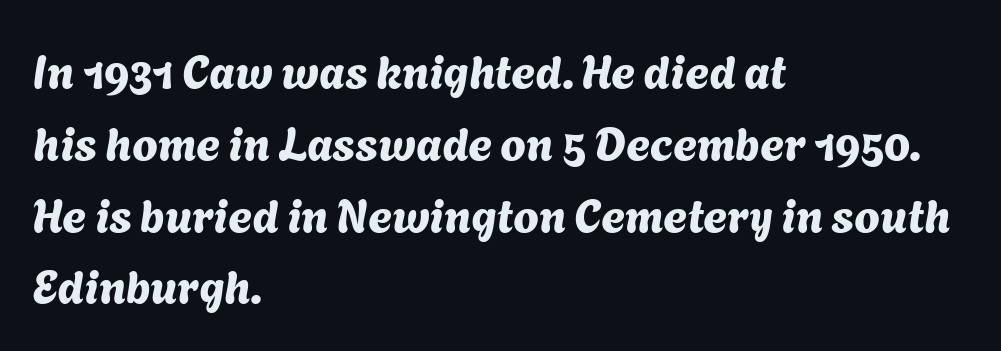
The foot of each line stays bare and open. You could call the tracking neutral — neither tight nor loose. The setting favours the left margin, as ordinary paragraphs usually do. Is there much room between lines? A standard amount, neither cramped nor airy.
